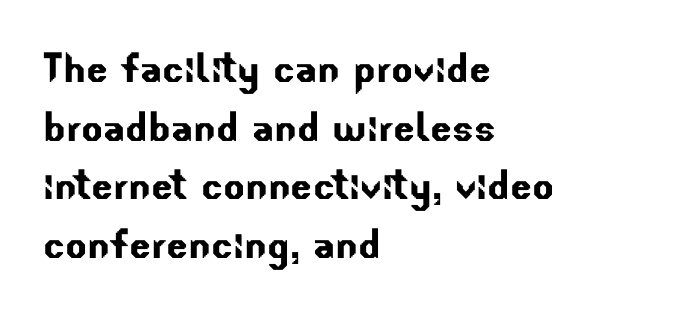
Q: Is the typeface a serif or a sans-serif typeface? A: Sans-serif.
Q: Is the text underlined? A: No.
Q: How is the paragraph aligned? A: Left-aligned.
Q: Is the spacing between letters normal or unusually wide? A: Normal.
Q: Is the spacing between lines tight, normal or loose? A: Tight.
Q: Width (condensed, normal, or wide)? A: Normal.
Q: Stroke contrast? A: Low.
Q: x-height? A: Small.
Q: Monospaced? A: No.
